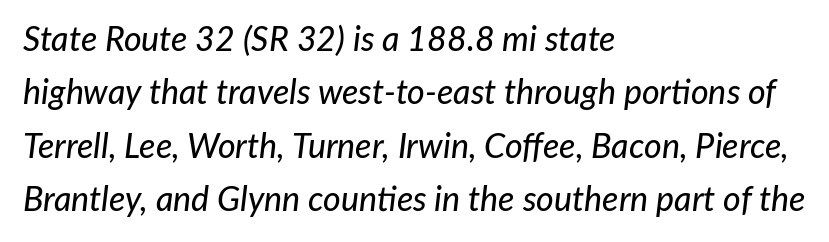
The letterforms sit shoulder to shoulder at normal distance. Clear beneath every line of the passage. Italic: yes, the glyphs are oblique. These lines are rendered in a variable-pitch font. Typeset ragged right — the left edge is the straight one.
